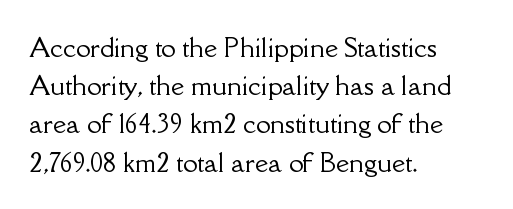
{"italic": "no", "underline": "no", "align": "left", "line_spacing": "normal", "line_spacing_ratio": 1.47, "letter_spacing": "normal", "letter_spacing_em": 0.0, "glyph_px": 26}
